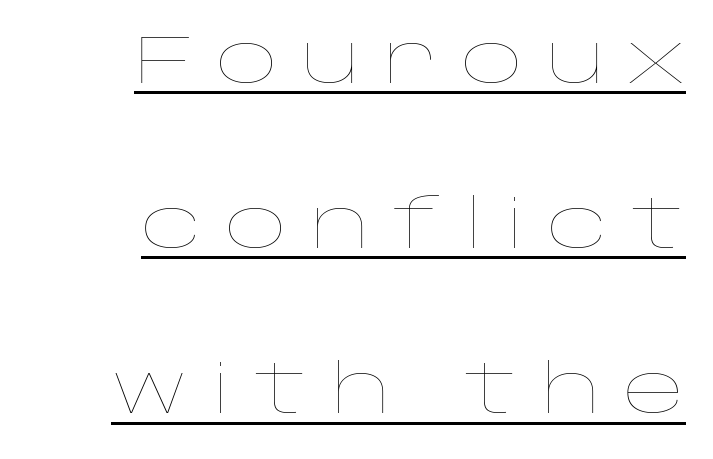
Note the varied advance widths — an 'i' is clearly narrower than an 'm'. Quick note: underline on. This is the regular roman posture of the typeface. Vertical stems look standard width or narrower in stroke. What stands out about the letter spacing? Its width — letters are far apart.
